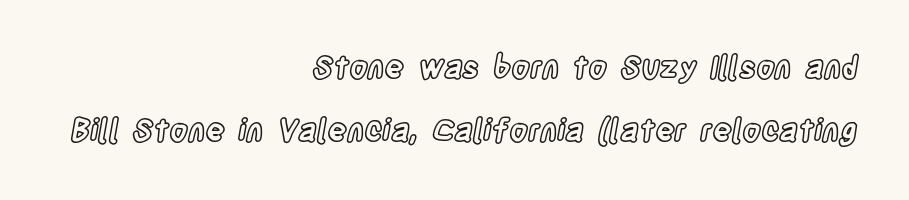
Q: Is the text italic (slanted)? A: Yes.
Q: Is the text underlined? A: No.
Q: How is the paragraph aligned? A: Right-aligned.
Q: Is the spacing between letters normal or unusually wide? A: Normal.
Q: Is the spacing between lines tight, normal or loose? A: Loose.
Q: Width (condensed, normal, or wide)? A: Condensed.
Q: x-height? A: Large.
Q: Monospaced? A: No.
